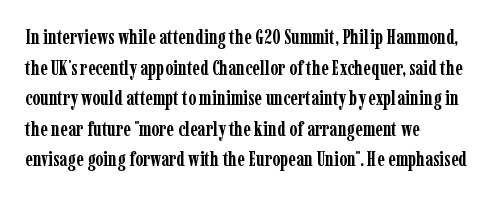
{"italic": "no", "bold": "yes", "underline": "no", "align": "left", "line_spacing": "normal", "line_spacing_ratio": 1.53, "letter_spacing": "normal", "letter_spacing_em": 0.0, "glyph_px": 20}
